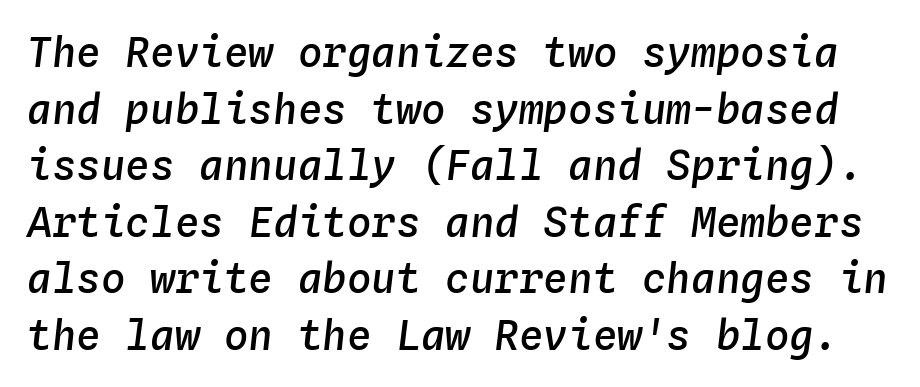
Q: Is the text bold? A: Semi-bold.
Q: Is the text italic (slanted)? A: Yes, it leans right by about 4 degrees.
Q: Is the text underlined? A: No.
Q: Is the spacing between letters normal or unusually wide? A: Normal.
Q: Is the spacing between lines tight, normal or loose? A: Normal.
Q: Width (condensed, normal, or wide)? A: Normal.
Q: Stroke contrast? A: Low.
Q: x-height? A: Medium.
Q: Monospaced? A: Yes.
